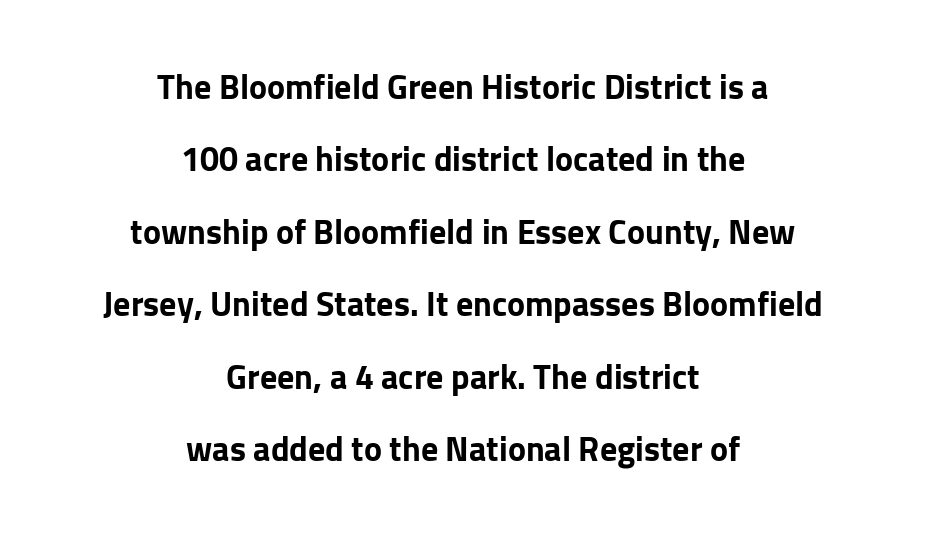
Its strokes are broad and dark, the hallmark of bold type. Varying glyph widths throughout — classic text-font behaviour. These lines stand farther apart than default settings would place them. Check under the words: just untouched page.
